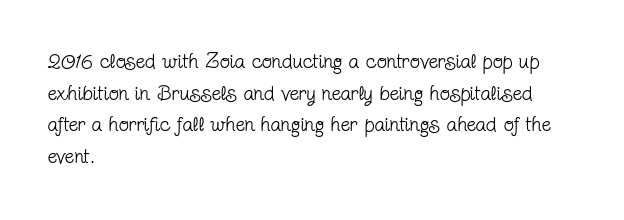
Q: Is the text bold? A: No.
Q: Is the text italic (slanted)? A: No, it is upright.
Q: Is the text underlined? A: No.
Q: How is the paragraph aligned? A: Left-aligned.
Q: Is the spacing between letters normal or unusually wide? A: Normal.
Q: Is the spacing between lines tight, normal or loose? A: Normal.
